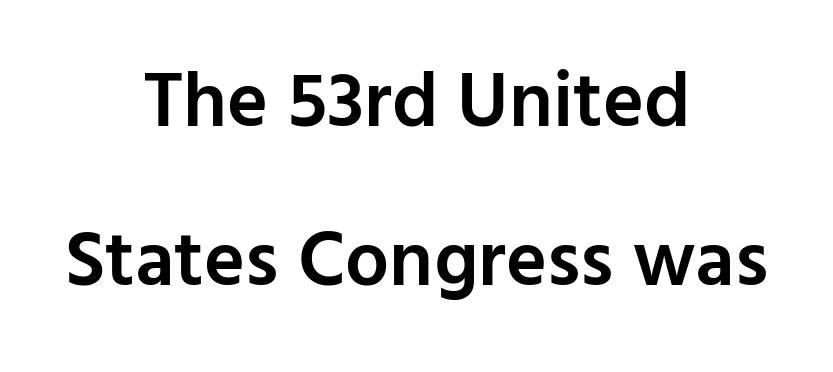
Does the type have serifs? No, each stem ends abruptly. Italic? Not at all — the glyphs are vertical. How are the letters spaced? Ordinarily, with no added tracking. The strip under each line holds only bare page.
